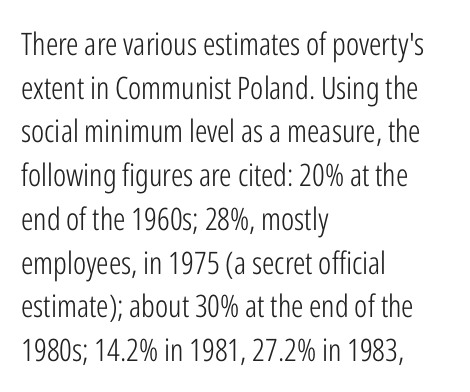
Q: Is the text bold? A: No.
Q: Is the text italic (slanted)? A: No, it is upright.
Q: Is the typeface a serif or a sans-serif typeface? A: Sans-serif.
Q: Is the text underlined? A: No.
Q: How is the paragraph aligned? A: Left-aligned.
Q: Is the spacing between letters normal or unusually wide? A: Normal.
Q: Is the spacing between lines tight, normal or loose? A: Normal.
Q: Width (condensed, normal, or wide)? A: Condensed.
Q: Stroke contrast? A: Low.
Q: x-height? A: Medium.
Q: Monospaced? A: No.
